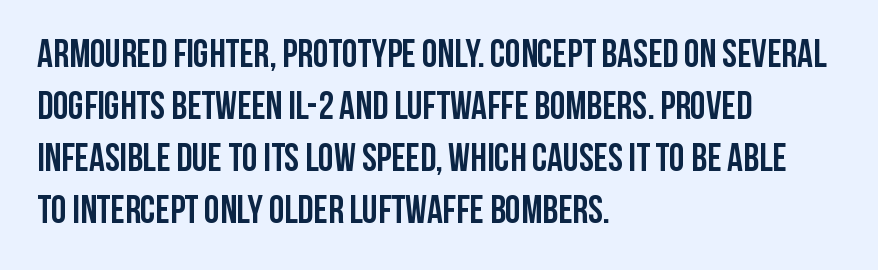
Q: Is the text bold? A: Yes.
Q: Is the text italic (slanted)? A: No, it is upright.
Q: Is the typeface a serif or a sans-serif typeface? A: Sans-serif.
Q: Is the text underlined? A: No.
Q: How is the paragraph aligned? A: Left-aligned.
Q: Is the spacing between letters normal or unusually wide? A: Normal.
Q: Is the spacing between lines tight, normal or loose? A: Normal.
Q: Width (condensed, normal, or wide)? A: Condensed.
Q: Stroke contrast? A: Low.
Q: x-height? A: Large.
Q: Monospaced? A: No.
